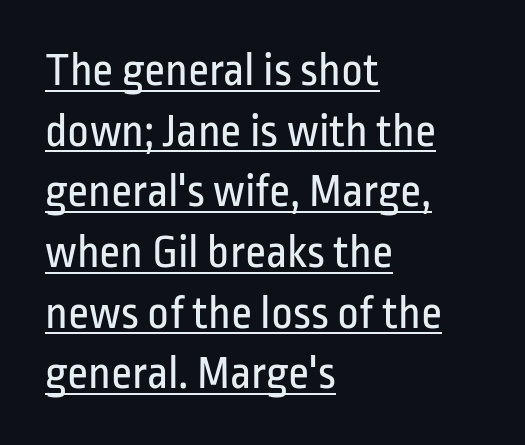
{"serif": "no", "italic": "no", "bold": "no", "weight": "regular", "width": "condensed", "stroke_contrast": "low", "x_height": "medium", "monospaced": "no", "underline": "yes", "align": "left", "line_spacing": "normal", "line_spacing_ratio": 1.29, "letter_spacing": "normal", "letter_spacing_em": 0.0, "glyph_px": 47}
